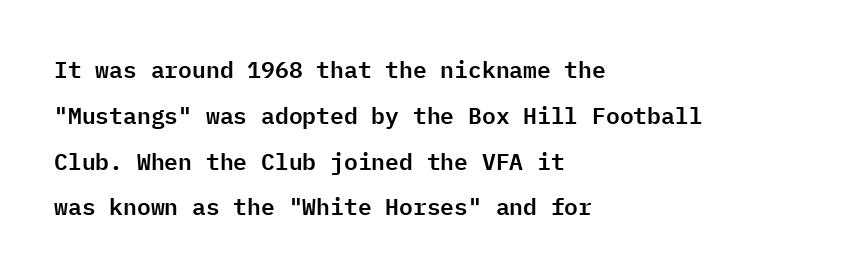
{"italic": "no", "underline": "no", "align": "left", "line_spacing": "loose", "line_spacing_ratio": 1.99, "letter_spacing": "normal", "letter_spacing_em": 0.0, "glyph_px": 23}
